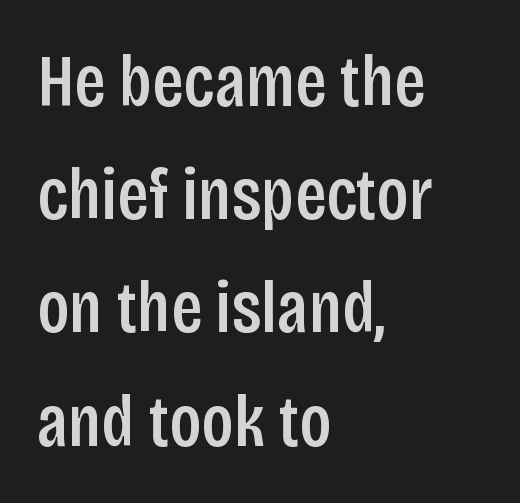
Q: Is the text bold? A: Semi-bold.
Q: Is the text italic (slanted)? A: No, it is upright.
Q: Is the typeface a serif or a sans-serif typeface? A: Sans-serif.
Q: Is the text underlined? A: No.
Q: How is the paragraph aligned? A: Left-aligned.
Q: Is the spacing between letters normal or unusually wide? A: Normal.
Q: Is the spacing between lines tight, normal or loose? A: Normal.
Q: Width (condensed, normal, or wide)? A: Condensed.
Q: Stroke contrast? A: Low.
Q: x-height? A: Large.
Q: Monospaced? A: No.
